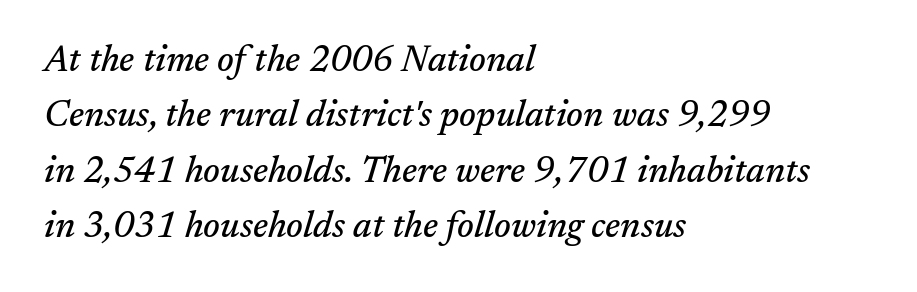
Q: Is the text italic (slanted)? A: Yes, it leans right by about 17 degrees.
Q: Is the typeface a serif or a sans-serif typeface? A: Serif.
Q: Is the text underlined? A: No.
Q: How is the paragraph aligned? A: Left-aligned.
Q: Is the spacing between letters normal or unusually wide? A: Normal.
Q: Is the spacing between lines tight, normal or loose? A: Normal.
Q: Width (condensed, normal, or wide)? A: Normal.
Q: Stroke contrast? A: Medium.
Q: x-height? A: Medium.
Q: Monospaced? A: No.
